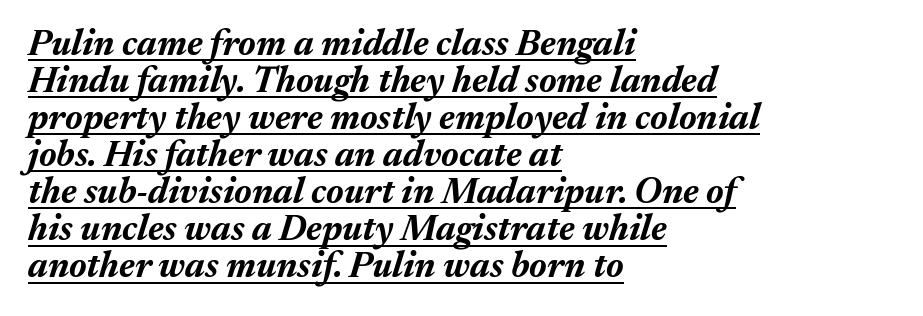
Q: Is the text bold? A: Yes.
Q: Is the text italic (slanted)? A: Yes, it leans right by about 17 degrees.
Q: Is the text underlined? A: Yes.
Q: How is the paragraph aligned? A: Left-aligned.
Q: Is the spacing between letters normal or unusually wide? A: Normal.
Q: Is the spacing between lines tight, normal or loose? A: Tight.
Q: Width (condensed, normal, or wide)? A: Normal.
Q: Stroke contrast? A: Medium.
Q: x-height? A: Medium.
Q: Monospaced? A: No.
